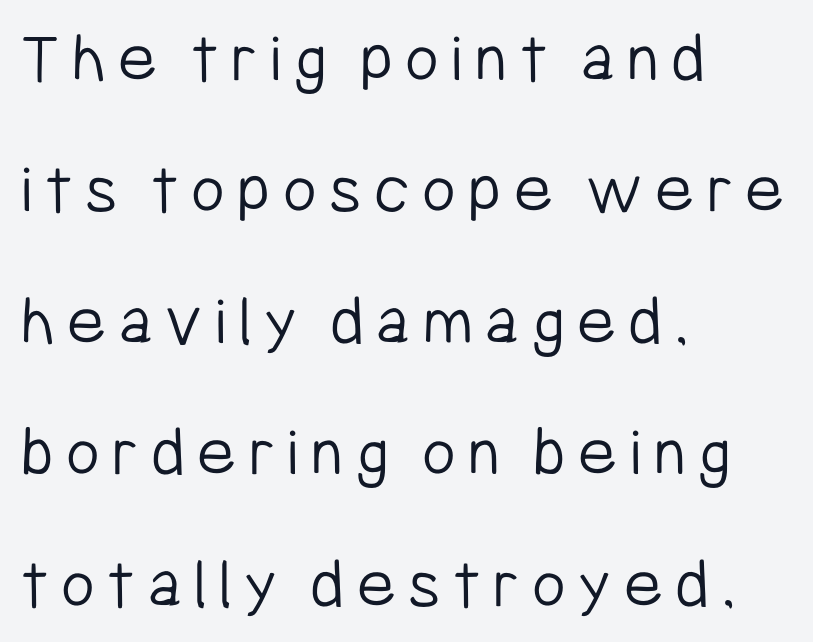
A typesetter would label this face a sans. Anything drawn beneath the words? Only blank space. In terms of posture, this sample is upright. The letters look calm and open, with moderate or lighter stems. Left-aligned paragraph, ragged on the right. The rendering uses natural spacing where letterforms have individual widths.
